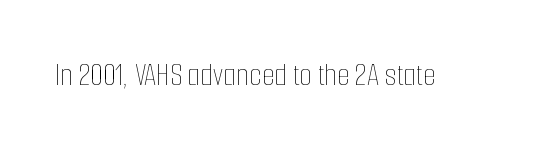
Is this a fixed-width face? No — the glyphs have proportional, varying widths. Upright lettering throughout. Is the type heavy? It reads as light-to-regular instead. Letter spacing: default. The space directly below the letters is spotless.
